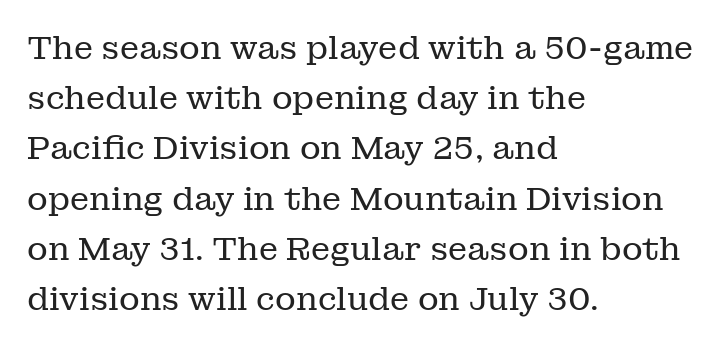
The image shows 32 px regular-weight serif type, upright; set left-aligned, normal line spacing (1.57x), normal letter spacing, not underlined; low stroke contrast and a medium x-height.
